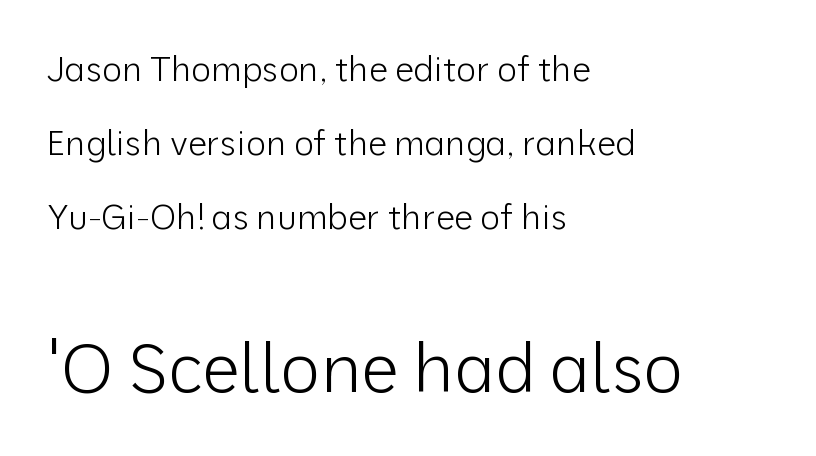
Short and long lines alike share a common starting point at left. Check the space under the baseline: it is left empty. The passage shown stacks its lines with a broad gap. The font sits on the lighter half of the weight spectrum, regular included. There is no visible air inserted between adjacent glyphs. The characters display no serif detailing; their extremities are plain.
